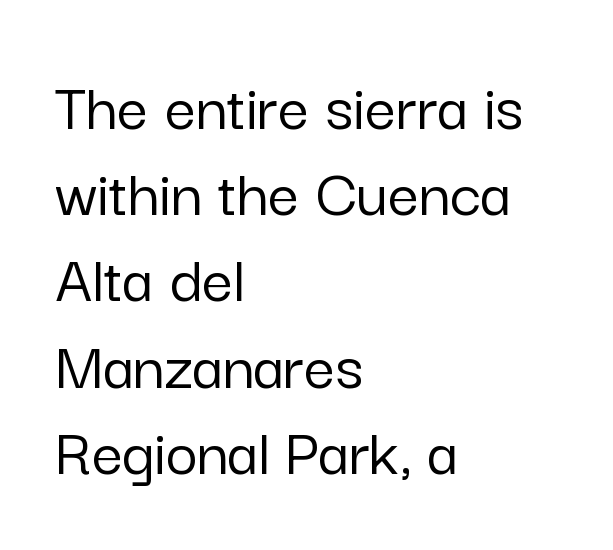
{"serif": "no", "italic": "no", "width": "normal", "stroke_contrast": "low", "x_height": "medium", "monospaced": "no", "underline": "no", "align": "left", "line_spacing": "normal", "line_spacing_ratio": 1.25, "letter_spacing": "normal", "letter_spacing_em": 0.0, "glyph_px": 69}
